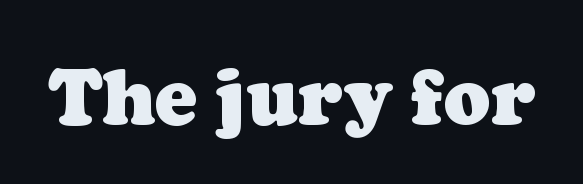
Only glyphs here, with clear space below each row. The letters advance in unequal steps, a hallmark of proportional type. Check where the strokes stop: tiny serifs finish them off. This sample uses plain, unmodified letter spacing.
